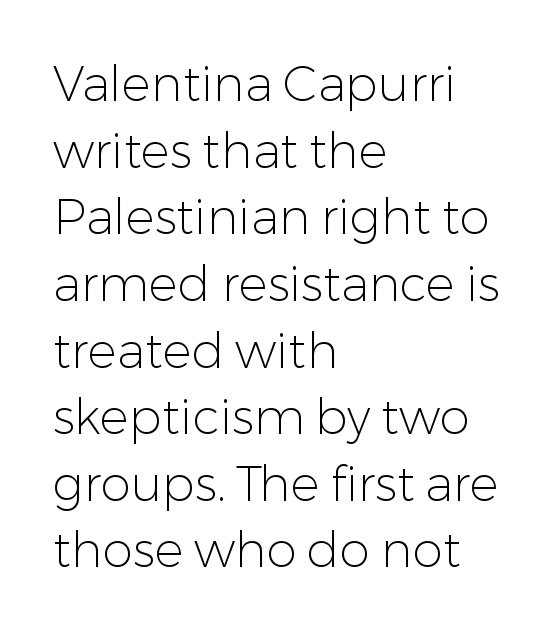
{"serif": "no", "italic": "no", "bold": "no", "weight": "light", "width": "normal", "stroke_contrast": "low", "x_height": "medium", "monospaced": "no", "underline": "no", "align": "left", "line_spacing": "normal", "line_spacing_ratio": 1.36, "letter_spacing": "normal", "letter_spacing_em": 0.0, "glyph_px": 49}
